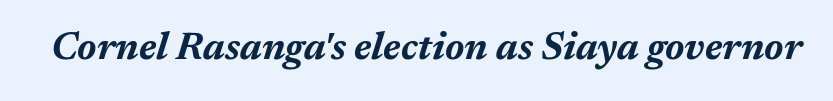
The image shows 38 px bold type, italic (leaning right); set normal letter spacing, not underlined; medium stroke contrast and a medium x-height.
